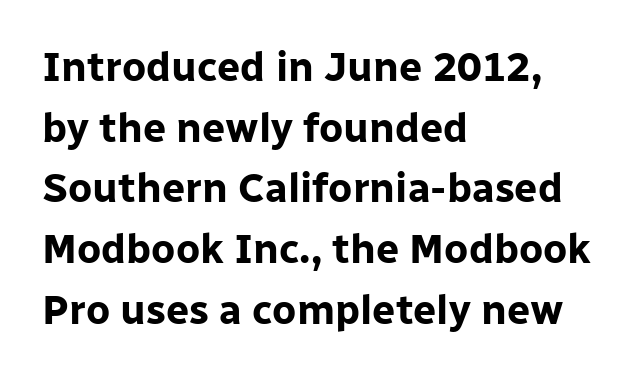
The image shows 41 px bold sans-serif type, upright; set left-aligned, normal line spacing (1.48x), normal letter spacing, not underlined; low stroke contrast and a medium x-height.
